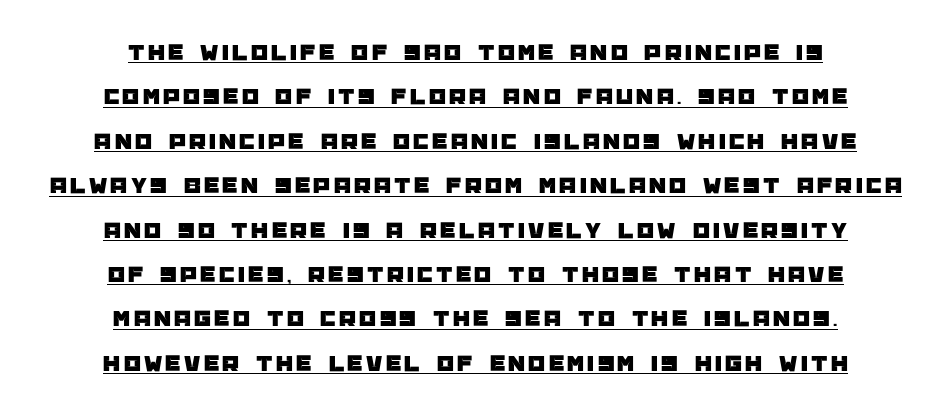
The sample's only ornament is a line tracing under the words. Layout note: lines centered. Vertical strokes here are truly vertical.
